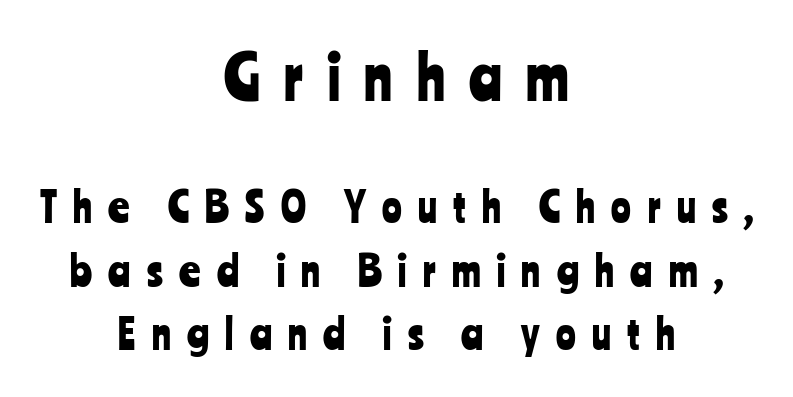
Q: Is the text italic (slanted)? A: No, it is upright.
Q: Is the typeface a serif or a sans-serif typeface? A: Sans-serif.
Q: Is the text underlined? A: No.
Q: How is the paragraph aligned? A: Centered.
Q: Is the spacing between letters normal or unusually wide? A: Unusually wide.
Q: Is the spacing between lines tight, normal or loose? A: Normal.
Q: Which block of text is set in a larger size, the first (top) or the second (bottom)? A: The first (top) one.
Q: Width (condensed, normal, or wide)? A: Condensed.
Q: Stroke contrast? A: Low.
Q: x-height? A: Medium.
Q: Monospaced? A: No.
